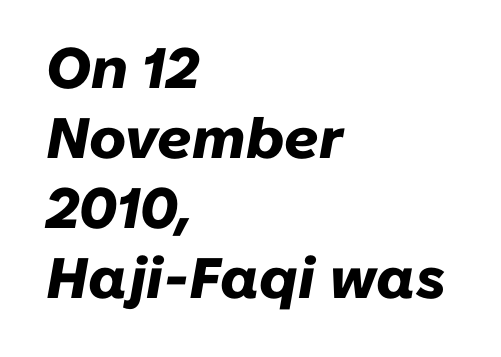
Inter-character spacing is left at the font's built-in metrics. The rendering uses a bold face; every stroke is thick and dark. The specimen reads as italic at a glance. These lines are set flush left with a ragged right edge. Think of a printed novel: that variable character pitch is what you see here. Letters rest on an invisible, unmarked baseline.
